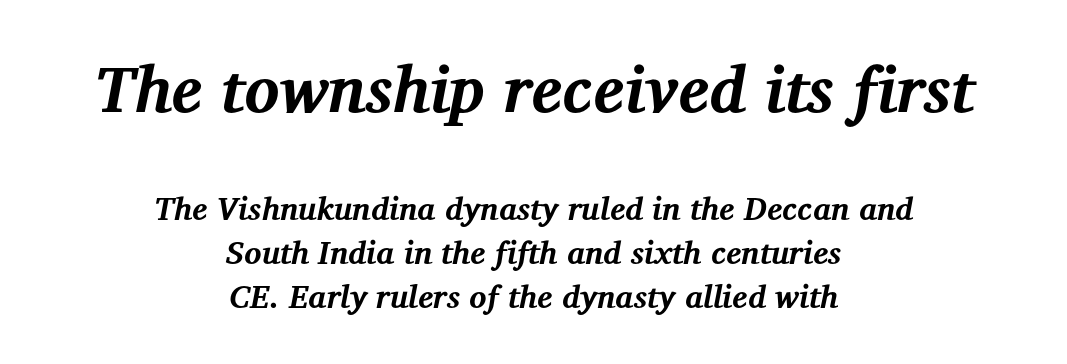
Q: Is the text bold? A: Yes.
Q: Is the text italic (slanted)? A: Yes, it leans right by about 12 degrees.
Q: Is the typeface a serif or a sans-serif typeface? A: Serif.
Q: Is the text underlined? A: No.
Q: How is the paragraph aligned? A: Centered.
Q: Is the spacing between letters normal or unusually wide? A: Normal.
Q: Is the spacing between lines tight, normal or loose? A: Normal.
Q: Which block of text is set in a larger size, the first (top) or the second (bottom)? A: The first (top) one.
Q: Width (condensed, normal, or wide)? A: Normal.
Q: Stroke contrast? A: Medium.
Q: x-height? A: Medium.
Q: Monospaced? A: No.
